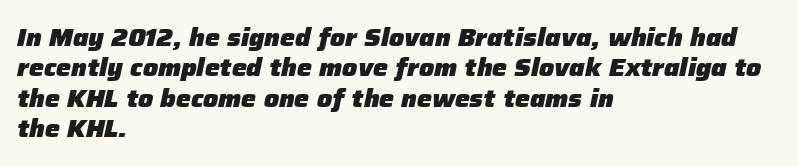
Underlining? Definitely not there. Inter-character spacing is left at the font's built-in metrics. The passage shown is emphatically bold. Posture: slanted. This rendering uses left alignment, leaving the right contour irregular.
